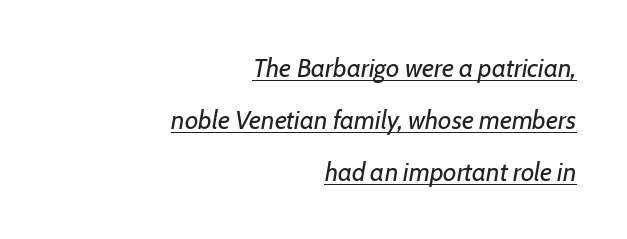
{"italic": "yes", "lean": "right", "slant_degrees": 7, "bold": "no", "underline": "yes", "align": "right", "line_spacing": "loose", "line_spacing_ratio": 2.0, "letter_spacing": "normal", "letter_spacing_em": 0.0, "glyph_px": 26}
